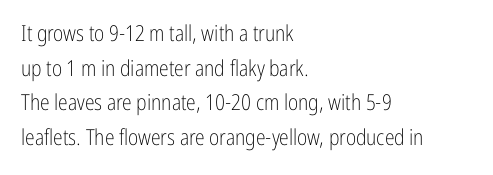
Which margin do the lines hug? The left one — the right edge is uneven. This is roman type, the default non-slanted kind. Summary of vertical rhythm: regular, with standard interline spacing. These glyphs show unthickened strokes, regular width or finer. The rendering keeps characters at their native spacing. The gap between lines stays unmarked.
